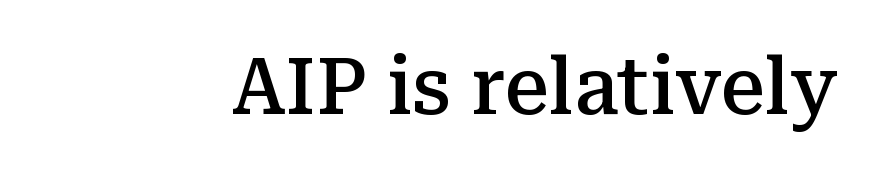
Think of a printed novel: that variable character pitch is what you see here. The letters sit at their default tracking, neither squeezed nor spread. The glyphs are unaccompanied by any horizontal stroke below them. Emphasis by weight is partial: semibold. A serif font was chosen for this passage.
